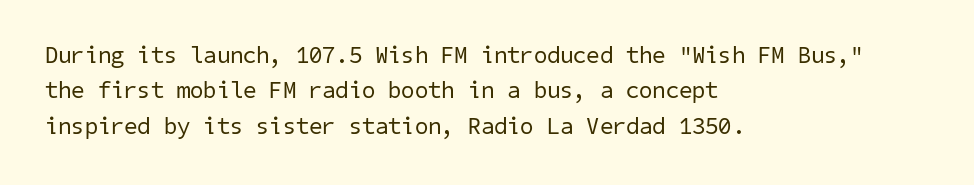
Q: Is the text bold? A: No.
Q: Is the text underlined? A: No.
Q: How is the paragraph aligned? A: Left-aligned.
Q: Is the spacing between letters normal or unusually wide? A: Normal.
Q: Is the spacing between lines tight, normal or loose? A: Normal.
